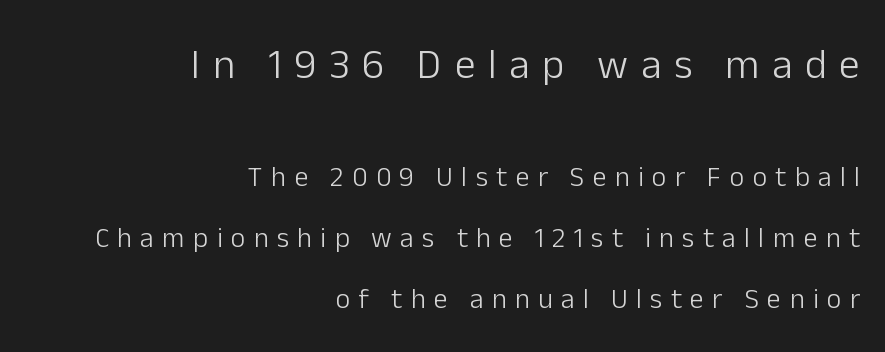
Q: Is the text bold? A: No.
Q: Is the text italic (slanted)? A: No, it is upright.
Q: Is the typeface a serif or a sans-serif typeface? A: Sans-serif.
Q: Is the text underlined? A: No.
Q: How is the paragraph aligned? A: Right-aligned.
Q: Is the spacing between letters normal or unusually wide? A: Unusually wide.
Q: Is the spacing between lines tight, normal or loose? A: Loose.
Q: Which block of text is set in a larger size, the first (top) or the second (bottom)? A: The first (top) one.
Q: Width (condensed, normal, or wide)? A: Normal.
Q: Stroke contrast? A: Low.
Q: x-height? A: Medium.
Q: Monospaced? A: No.
